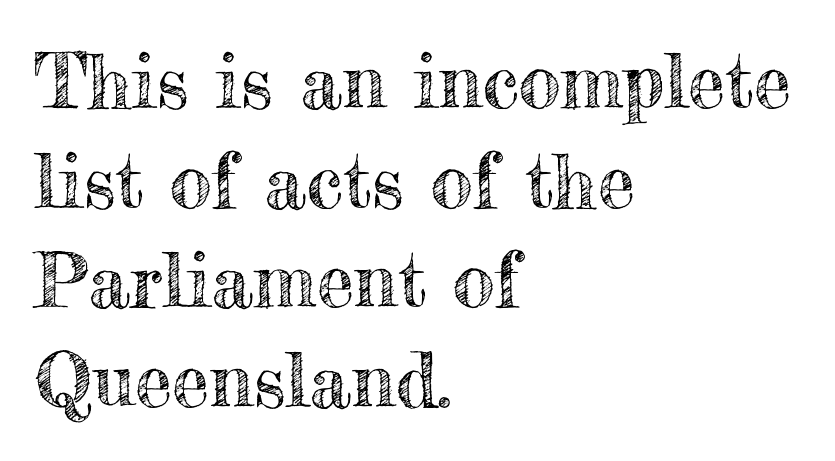
Baseline-to-baseline distance is the conventional proportion of letter height. Italic? Not at all — the glyphs are vertical. Typeset ragged right — the left edge is the straight one. Standard letterfit; no display-style spreading of the glyphs.
